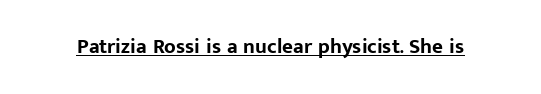
{"italic": "no", "bold": "yes", "underline": "yes", "letter_spacing": "normal", "letter_spacing_em": 0.0, "glyph_px": 21}
